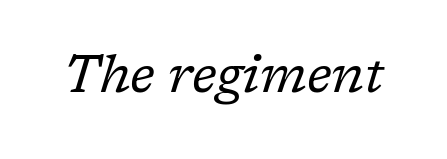
No extra tracking has been applied to these lines. The typography opts for an oblique posture over an upright one. The face looks like a standard text weight, possibly lighter. Serifs: yes, visible at the terminals of the letterforms. These lines are rendered in a variable-pitch font.
